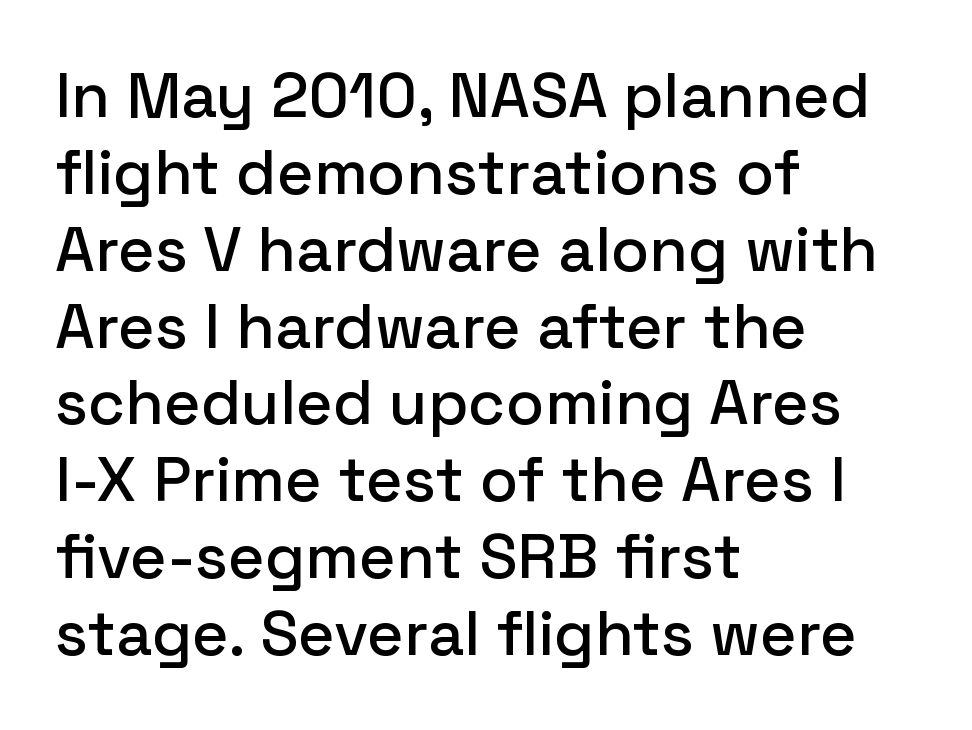
{"serif": "no", "italic": "no", "width": "normal", "stroke_contrast": "low", "x_height": "medium", "monospaced": "no", "underline": "no", "align": "left", "line_spacing_ratio": 1.22, "letter_spacing": "normal", "letter_spacing_em": 0.0, "glyph_px": 63}
